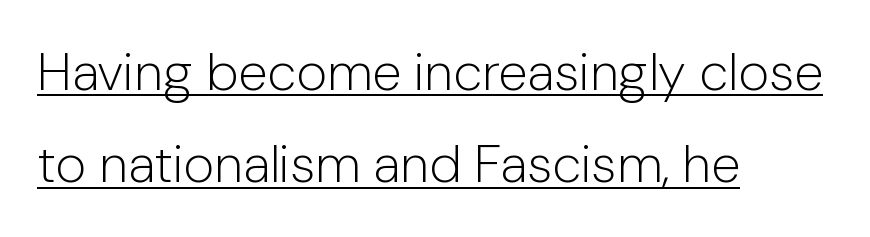
The image shows 53 px light sans-serif type, upright; set left-aligned, line spacing 1.74x, normal letter spacing, underlined; low stroke contrast and a medium x-height.
